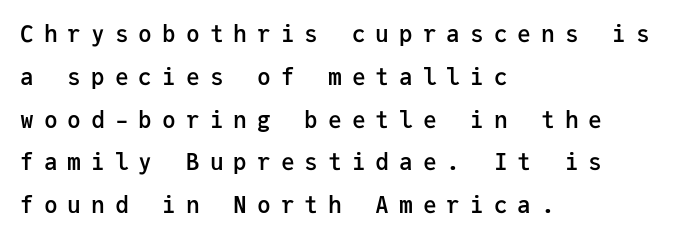
Q: Is the text bold? A: Semi-bold.
Q: Is the text italic (slanted)? A: No, it is upright.
Q: Is the text underlined? A: No.
Q: How is the paragraph aligned? A: Left-aligned.
Q: Is the spacing between letters normal or unusually wide? A: Unusually wide.
